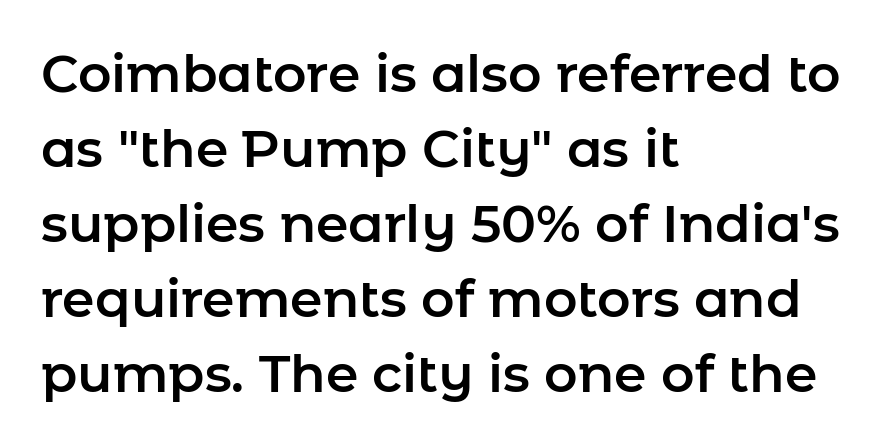
{"serif": "no", "italic": "no", "width": "normal", "stroke_contrast": "low", "x_height": "medium", "monospaced": "no", "underline": "no", "align": "left", "line_spacing": "normal", "line_spacing_ratio": 1.44, "letter_spacing": "normal", "letter_spacing_em": 0.0, "glyph_px": 52}
